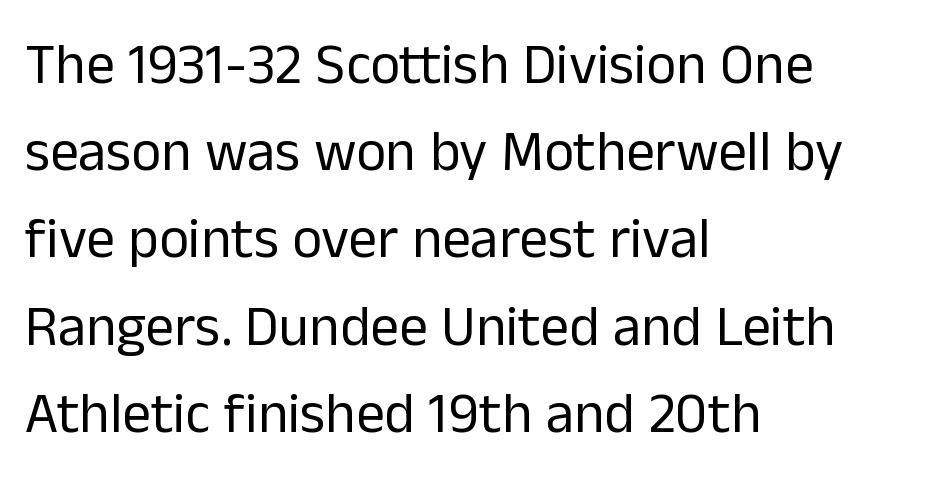
Nothing unusual about the tracking: characters are spaced as the font intends. The passage shown is typed in a proportional face where columns would drift. If you drew a ruler down the left edge, every line would touch it. The vertical gap from one line to the next is medium.
